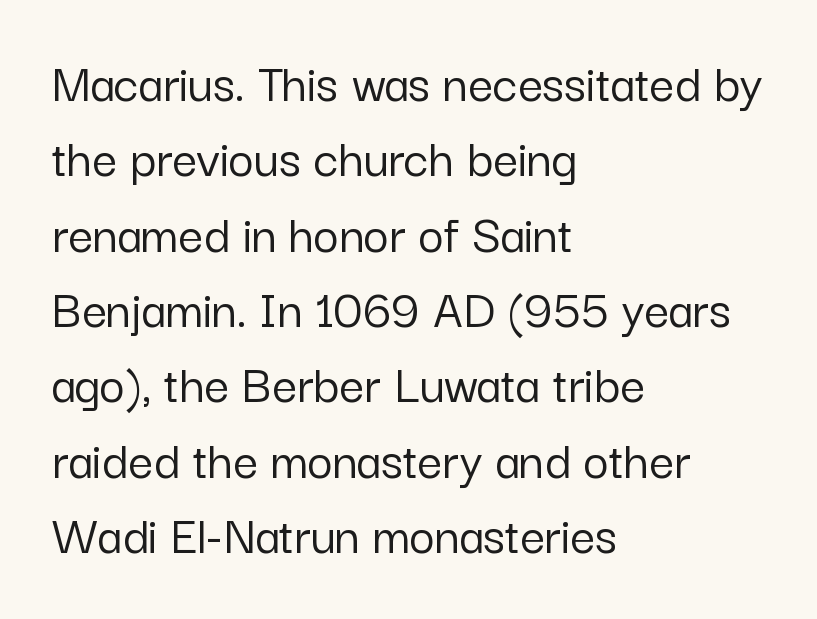
The image shows 55 px sans-serif type, upright; set left-aligned, normal line spacing (1.37x), normal letter spacing, not underlined; low stroke contrast and a medium x-height.
